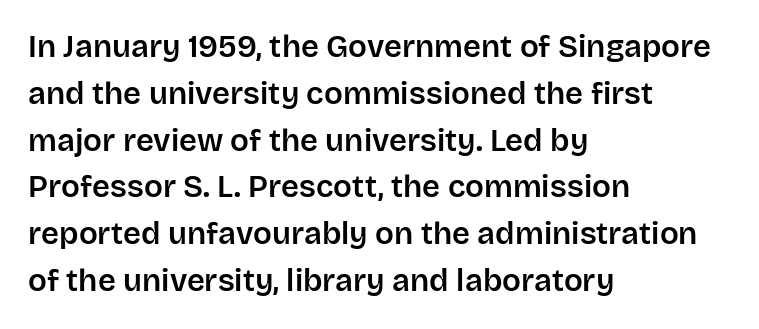
The image shows 31 px sans-serif type, upright; set left-aligned, normal line spacing (1.51x), normal letter spacing, not underlined; low stroke contrast and a large x-height.
